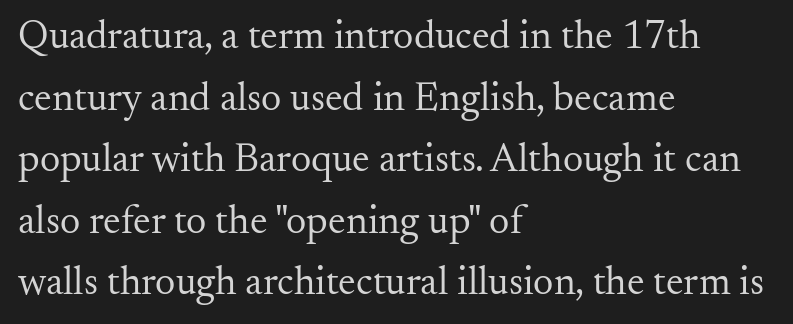
{"serif": "yes", "italic": "no", "bold": "no", "weight": "regular", "width": "normal", "stroke_contrast": "medium", "x_height": "small", "monospaced": "no", "underline": "no", "align": "left", "line_spacing": "normal", "line_spacing_ratio": 1.54, "letter_spacing": "normal", "letter_spacing_em": 0.0, "glyph_px": 40}
